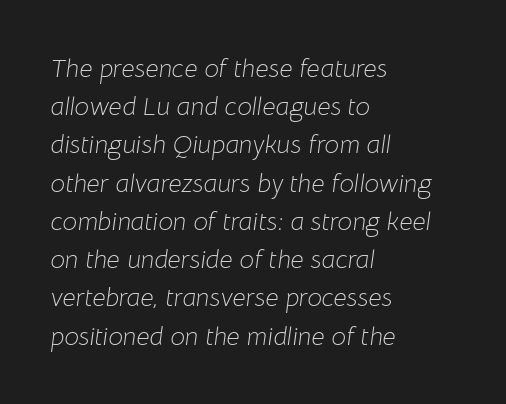
The glyphs look as if they've been sheared to an angle. Evenly set lines give the paragraph a standard silhouette. Honestly, the letter spacing is just normal — you wouldn't notice it. Quick note: underline off. No heavy texture on the line: the type isn't bold.
